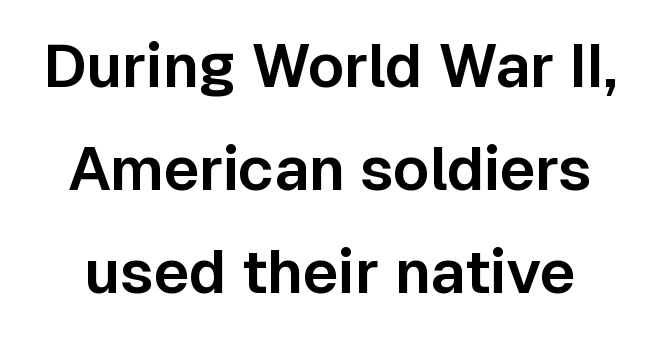
Spacing verdict: proportional, widths tailored to each character. Nobody touched the tracking dial on this one. This is roman type, the default non-slanted kind. No feet cap the strokes, marking this as sans-serif type. Quick note: interline space is typical. The area under the type is left untouched.
